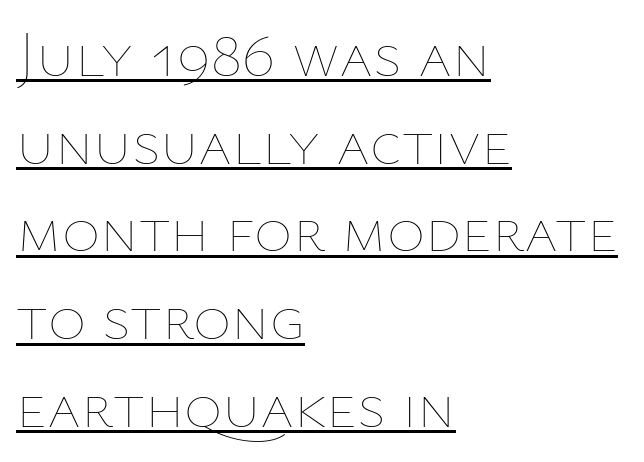
The image shows 65 px thin type, upright; set left-aligned, normal line spacing (1.35x), normal letter spacing, underlined; low stroke contrast and a medium x-height.
